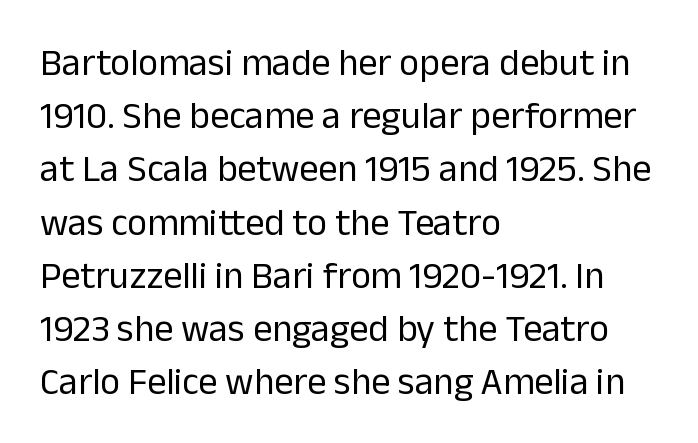
{"serif": "no", "italic": "no", "bold": "no", "weight": "regular", "width": "normal", "stroke_contrast": "low", "x_height": "medium", "monospaced": "no", "underline": "no", "align": "left", "line_spacing": "normal", "line_spacing_ratio": 1.4, "letter_spacing": "normal", "letter_spacing_em": 0.0, "glyph_px": 38}
